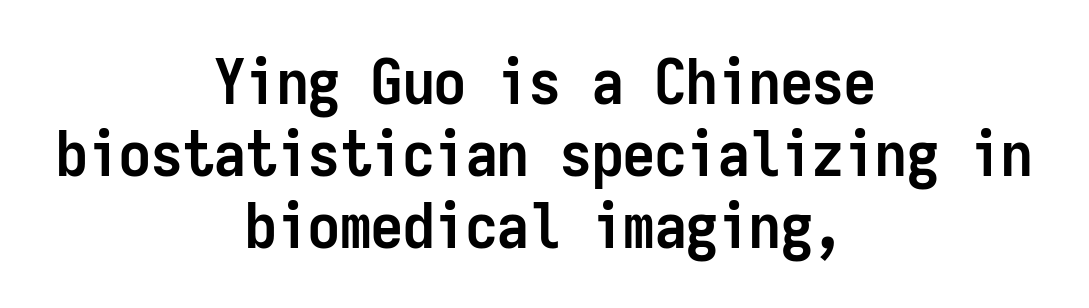
{"serif": "no", "italic": "no", "bold": "yes", "weight": "semibold", "width": "condensed", "stroke_contrast": "low", "x_height": "medium", "monospaced": "yes", "underline": "no", "align": "center", "line_spacing": "tight", "line_spacing_ratio": 1.14, "letter_spacing": "normal", "letter_spacing_em": 0.0, "glyph_px": 63}
